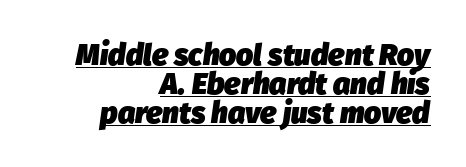
{"italic": "yes", "lean": "right", "slant_degrees": 8, "bold": "yes", "weight": "heavy", "width": "normal", "stroke_contrast": "low", "x_height": "medium", "monospaced": "no", "underline": "yes", "align": "right", "line_spacing": "tight", "line_spacing_ratio": 0.96, "letter_spacing": "normal", "letter_spacing_em": 0.0, "glyph_px": 30}
